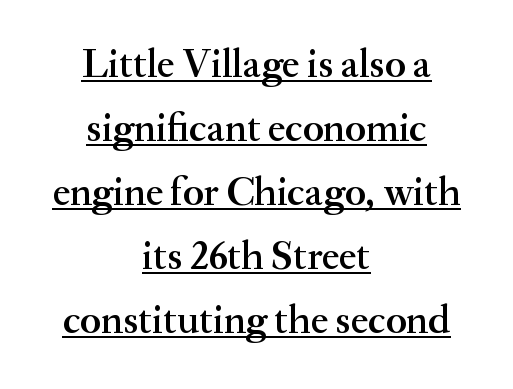
Quick note: interline space is typical. Is this a fixed-width face? No — the glyphs have proportional, varying widths. In terms of letterspacing, this is plain default setting. Leftover space on each line is divided equally before and after the words.
